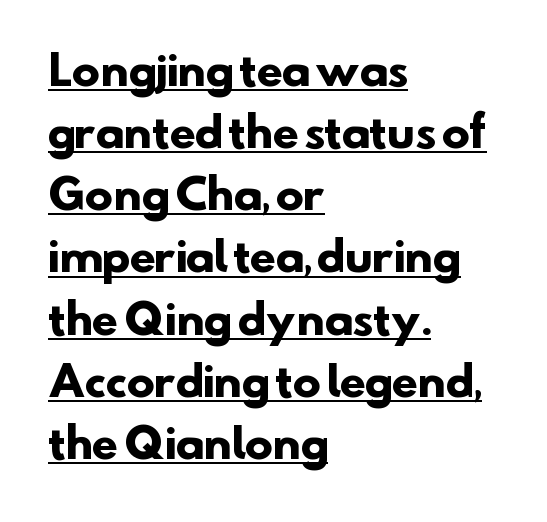
These lines are composed in type without serifs. The line-height multiplier appears to be the usual default. Spacing verdict: proportional, widths tailored to each character. This rendering features underlined lettering.
